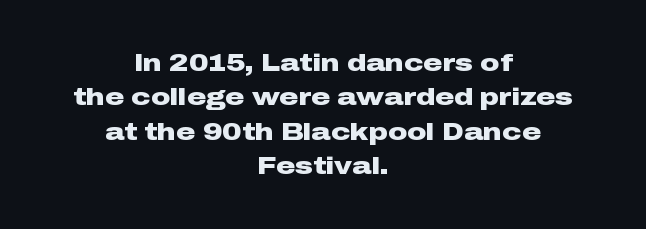
The image shows 24 px bold type, upright; set centered, normal line spacing (1.43x), normal letter spacing, not underlined.
